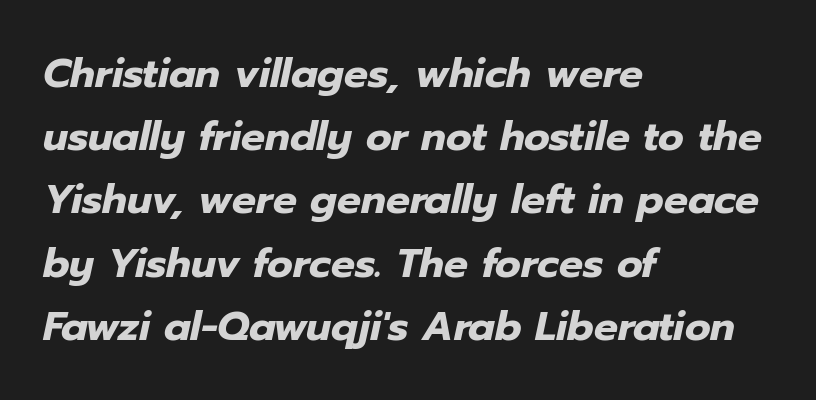
{"italic": "yes", "lean": "right", "slant_degrees": 12, "bold": "yes", "weight": "heavy", "width": "normal", "stroke_contrast": "low", "x_height": "medium", "monospaced": "no", "underline": "no", "align": "left", "line_spacing": "normal", "line_spacing_ratio": 1.58, "letter_spacing": "normal", "letter_spacing_em": 0.0, "glyph_px": 40}
